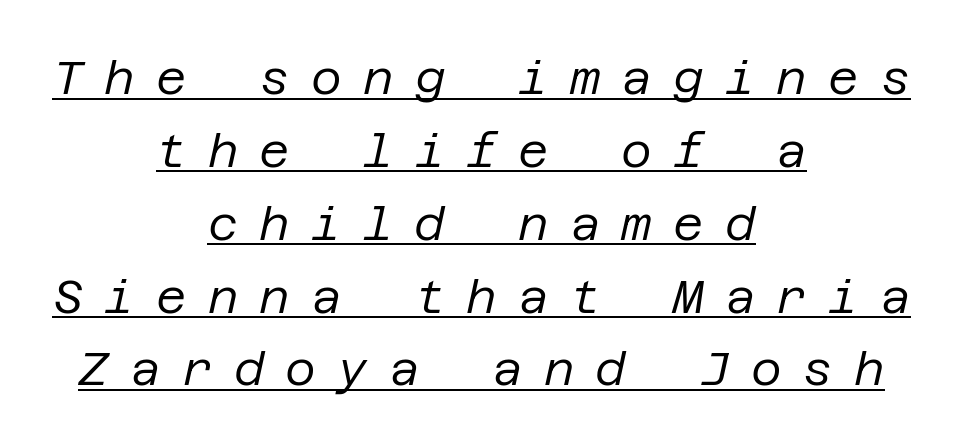
Q: Is the text bold? A: No.
Q: Is the text italic (slanted)? A: Yes, it leans right by about 12 degrees.
Q: Is the text underlined? A: Yes.
Q: How is the paragraph aligned? A: Centered.
Q: Is the spacing between letters normal or unusually wide? A: Unusually wide.
Q: Is the spacing between lines tight, normal or loose? A: Normal.
Q: Width (condensed, normal, or wide)? A: Normal.
Q: Stroke contrast? A: Low.
Q: x-height? A: Large.
